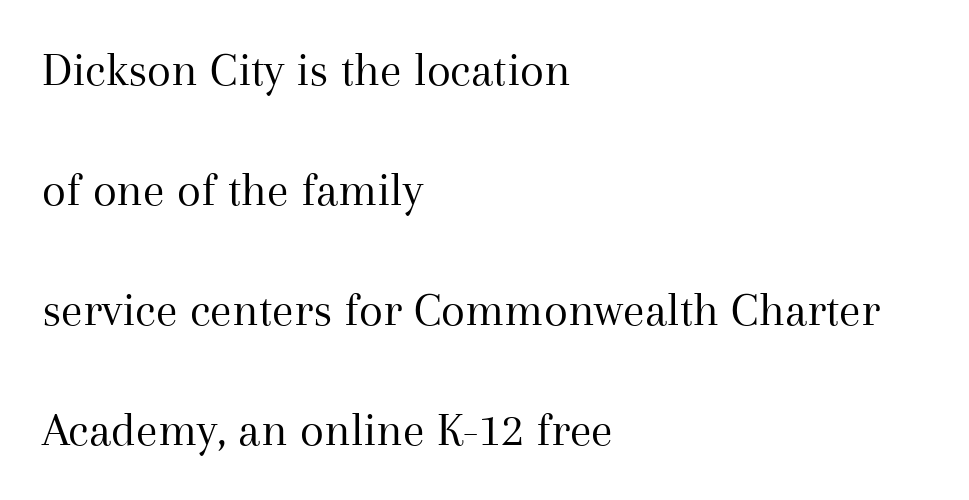
The image shows 49 px regular-weight serif type, upright; set left-aligned, loose line spacing (2.45x), normal letter spacing, not underlined; medium stroke contrast and a medium x-height.
